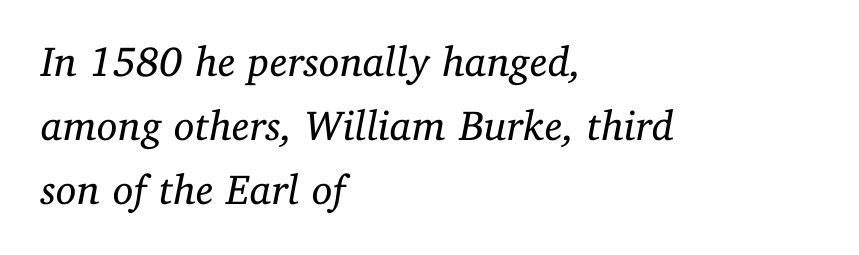
{"serif": "yes", "italic": "yes", "lean": "right", "slant_degrees": 11, "bold": "no", "weight": "regular", "width": "normal", "stroke_contrast": "low", "x_height": "medium", "monospaced": "no", "underline": "no", "align": "left", "line_spacing": "normal", "line_spacing_ratio": 1.52, "letter_spacing": "normal", "letter_spacing_em": 0.0, "glyph_px": 42}
